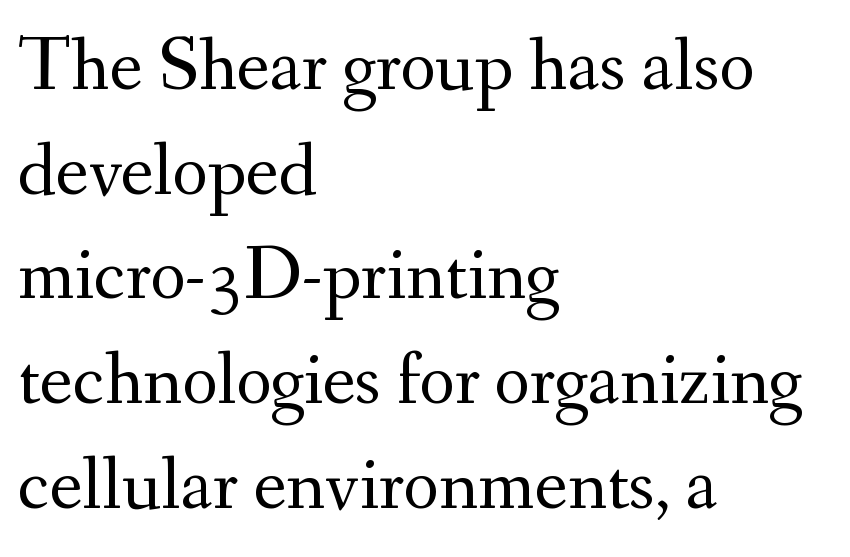
The image shows 77 px regular-weight serif type, upright; set left-aligned, normal line spacing (1.36x), normal letter spacing, not underlined; medium stroke contrast and a small x-height.
